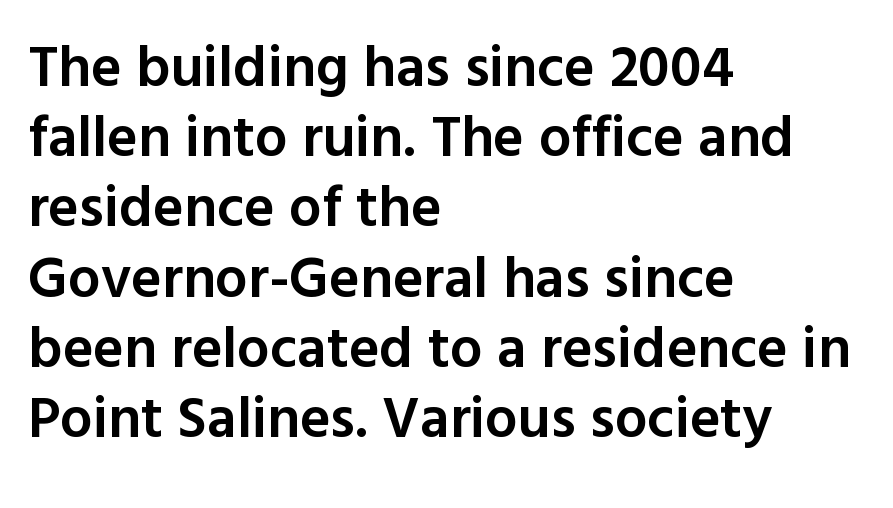
The image shows 58 px semibold sans-serif type, upright; set left-aligned, line spacing 1.21x, normal letter spacing, not underlined; a medium x-height.
